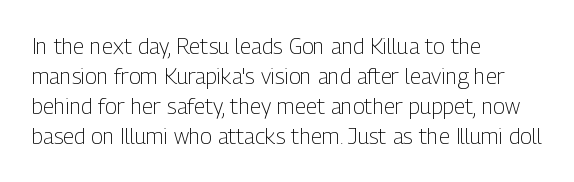
Q: Is the text bold? A: No.
Q: Is the text italic (slanted)? A: No, it is upright.
Q: Is the text underlined? A: No.
Q: How is the paragraph aligned? A: Left-aligned.
Q: Is the spacing between letters normal or unusually wide? A: Normal.
Q: Is the spacing between lines tight, normal or loose? A: Normal.
